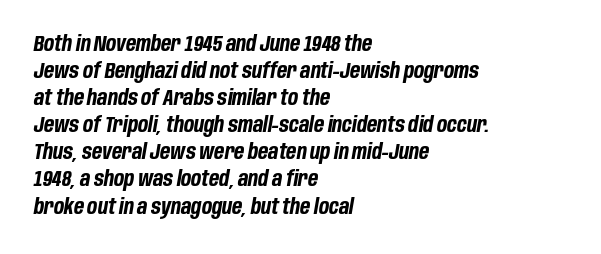
The image shows 21 px bold type, italic (leaning right); set left-aligned, normal line spacing (1.29x), normal letter spacing, not underlined.
